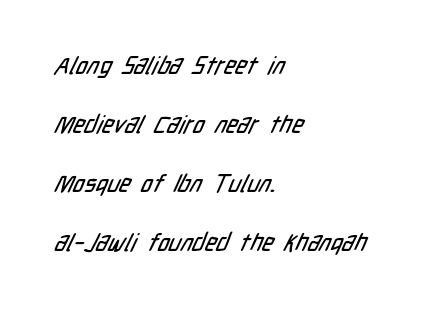
Airy leading. Observe the ordinary spacing: letters are neighbours, not strangers. Each line starts at the same left margin while the right side varies. Letters rest on an invisible, unmarked baseline.
